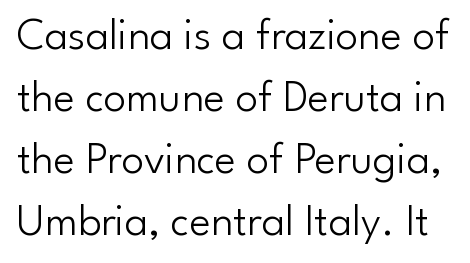
The image shows 45 px light sans-serif type, upright; set normal line spacing (1.38x), normal letter spacing, not underlined; low stroke contrast and a small x-height.
